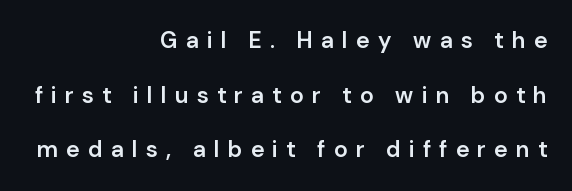
Q: Is the text bold? A: Semi-bold.
Q: Is the text italic (slanted)? A: No, it is upright.
Q: Is the text underlined? A: No.
Q: How is the paragraph aligned? A: Right-aligned.
Q: Is the spacing between letters normal or unusually wide? A: Unusually wide.
Q: Is the spacing between lines tight, normal or loose? A: Loose.
